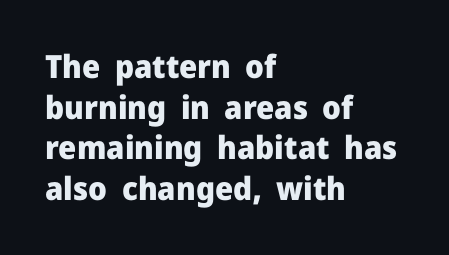
Evenly set lines give the paragraph a standard silhouette. Check where the strokes stop: nothing finishes them off — pure sans. Here the designer chose a conventional face with non-uniform glyph widths. The lettering holds an erect, upright posture throughout.
